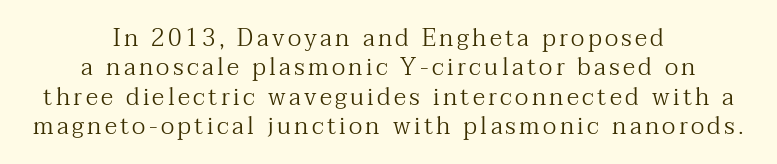
Do the letters lean? They stand straight. The strokes are not fattened; the text isn't bold. The zone under the glyphs is completely vacant. Short and long lines alike share a common midpoint.
